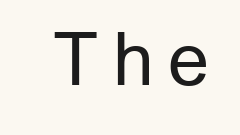
Q: Is the text bold? A: No.
Q: Is the text italic (slanted)? A: No, it is upright.
Q: Is the typeface a serif or a sans-serif typeface? A: Sans-serif.
Q: Is the text underlined? A: No.
Q: Is the spacing between letters normal or unusually wide? A: Unusually wide.
Q: Width (condensed, normal, or wide)? A: Normal.
Q: Stroke contrast? A: Low.
Q: x-height? A: Medium.
Q: Monospaced? A: No.
